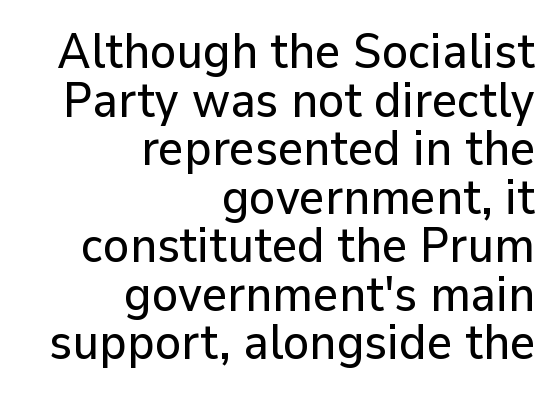
Every character sits straight up, as roman type does. Only glyphs here, with clear space below each row. The letters advance in unequal steps, a hallmark of proportional type. Compared with typical paragraphs, the rows here are closer together.
